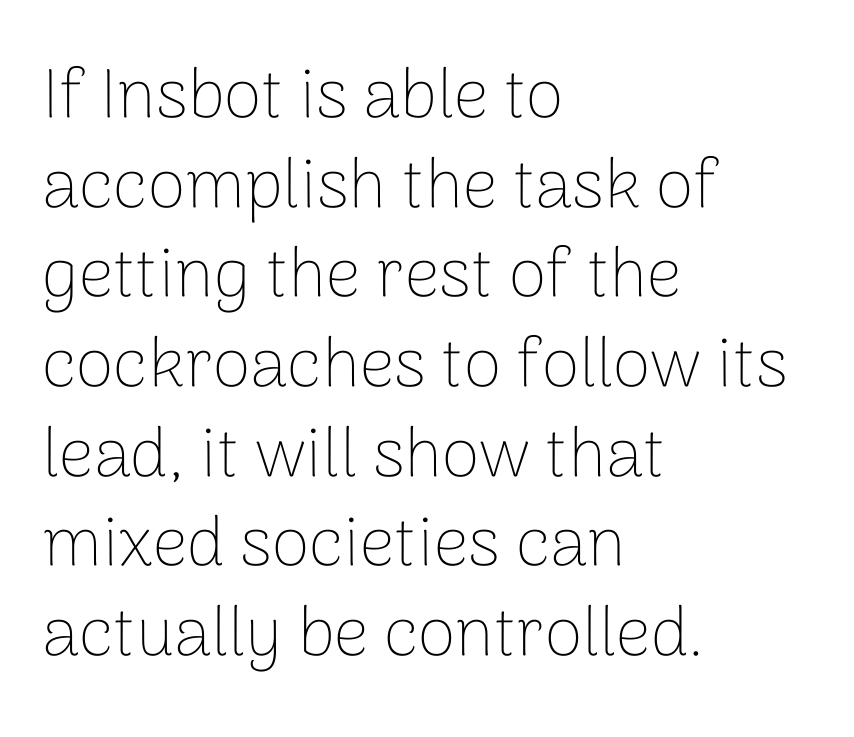
The passage shown is typeset with a sans-serif family. Unlike italic type, these characters show no tilt at all. Each line starts at the same left margin while the right side varies. The baseline area is clear. This block has exactly the height ordinary leading produces. This sample uses plain, unmodified letter spacing.
